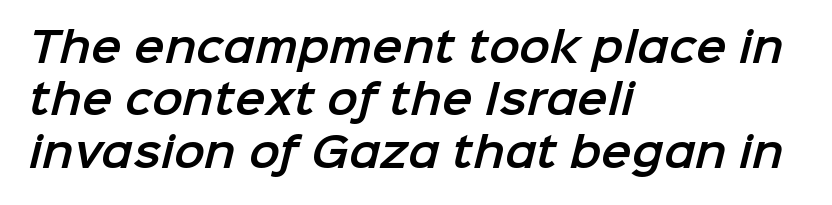
Compared with typical body copy, the letter spacing here is the same. Is this a fixed-width face? No — the glyphs have proportional, varying widths. The passage shown is not underscored anywhere. One glance says typical: line gaps are just what's usual.
